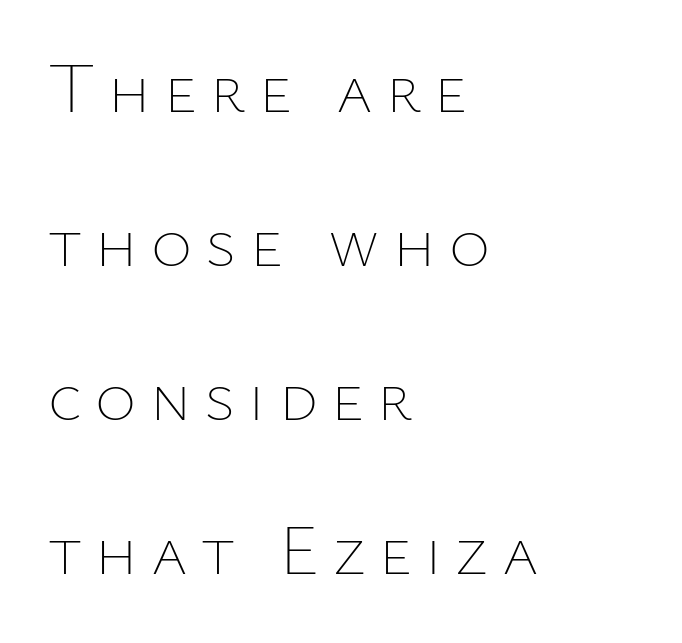
Each new line begins a long way beneath the previous one. Proportional: the letters do not fall into vertical columns. This sample is left-justified, so line endings fall wherever the words run out. Is this a heavy cut? Hardly; it is regular or lighter.
